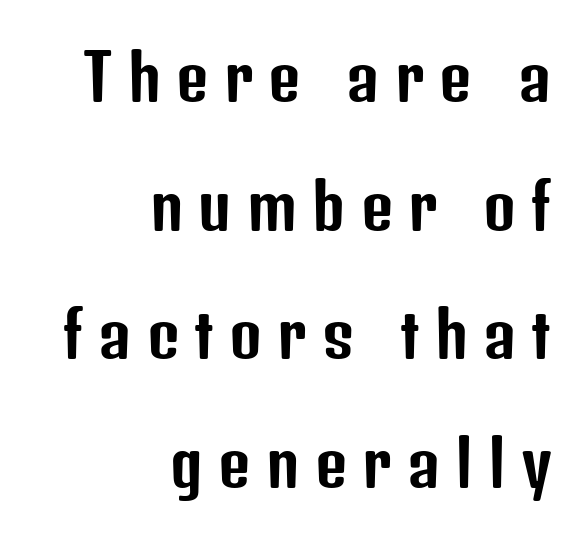
{"serif": "no", "italic": "no", "width": "condensed", "stroke_contrast": "low", "x_height": "medium", "monospaced": "no", "underline": "no", "align": "right", "line_spacing": "loose", "line_spacing_ratio": 2.04, "letter_spacing": "wide", "letter_spacing_em": 0.24, "glyph_px": 63}
